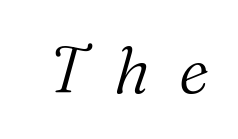
Q: Is the text bold? A: No.
Q: Is the text italic (slanted)? A: Yes, it leans right by about 16 degrees.
Q: Is the typeface a serif or a sans-serif typeface? A: Serif.
Q: Is the text underlined? A: No.
Q: Is the spacing between letters normal or unusually wide? A: Unusually wide.
Q: Width (condensed, normal, or wide)? A: Normal.
Q: Stroke contrast? A: Medium.
Q: x-height? A: Medium.
Q: Monospaced? A: No.
